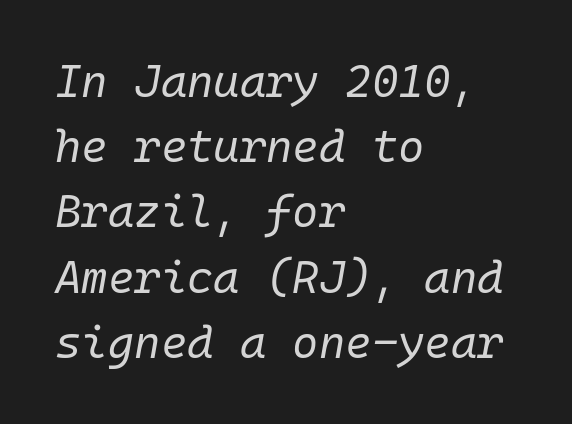
{"italic": "yes", "lean": "right", "slant_degrees": 10, "bold": "no", "weight": "regular", "width": "normal", "stroke_contrast": "low", "x_height": "medium", "monospaced": "yes", "underline": "no", "align": "left", "line_spacing": "normal", "line_spacing_ratio": 1.45, "letter_spacing": "normal", "letter_spacing_em": 0.0, "glyph_px": 45}
